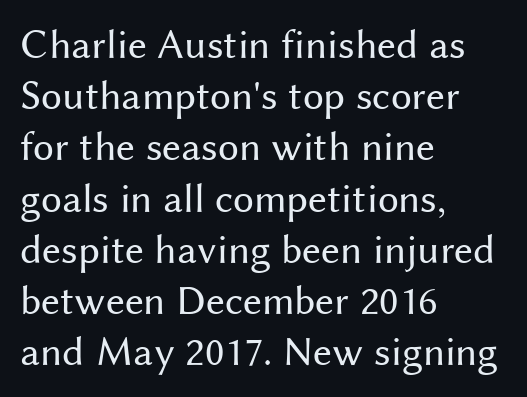
Descenders are the only things crossing below the line. The specimen reads as upright at a glance. Looks like regular typesetting: each glyph gets only the width it needs. No extra ink here — the face is not bold. Glyph-to-glyph distance matches everyday printed text. In CSS terms this would be text-align: left.
